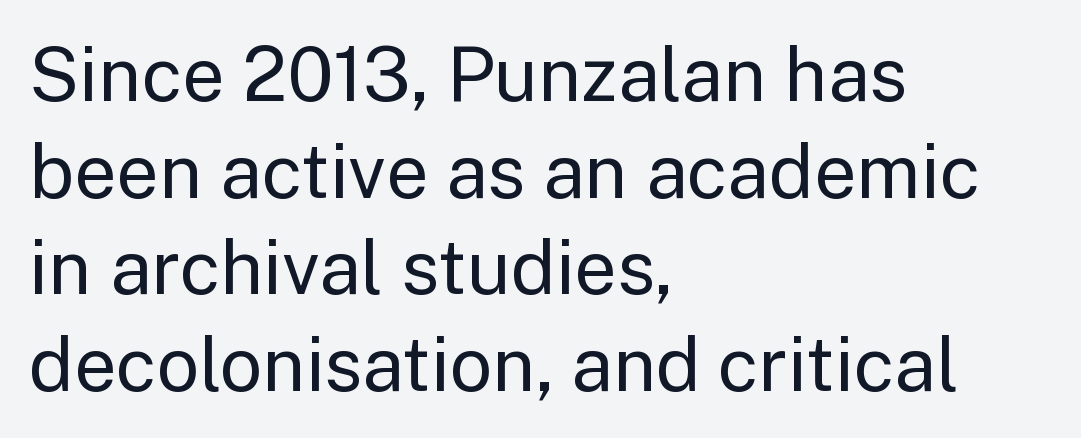
Q: Is the text bold? A: No.
Q: Is the text italic (slanted)? A: No, it is upright.
Q: Is the typeface a serif or a sans-serif typeface? A: Sans-serif.
Q: Is the text underlined? A: No.
Q: How is the paragraph aligned? A: Left-aligned.
Q: Is the spacing between letters normal or unusually wide? A: Normal.
Q: Is the spacing between lines tight, normal or loose? A: Normal.
Q: Width (condensed, normal, or wide)? A: Normal.
Q: Stroke contrast? A: Low.
Q: x-height? A: Medium.
Q: Monospaced? A: No.
